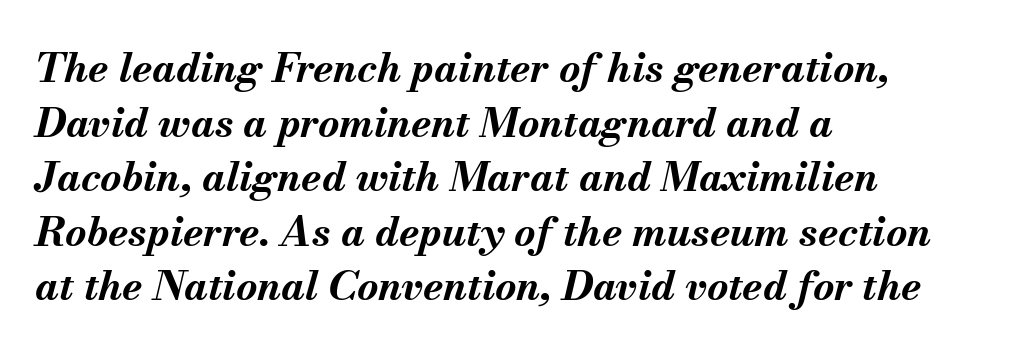
Varying glyph widths throughout — classic text-font behaviour. You can tell it's italic because the verticals aren't actually vertical. As a designer I'd log this as weight 700, bold. Compared with typical body copy, the letter spacing here is the same. Just letters on the line, the space beneath them empty.
